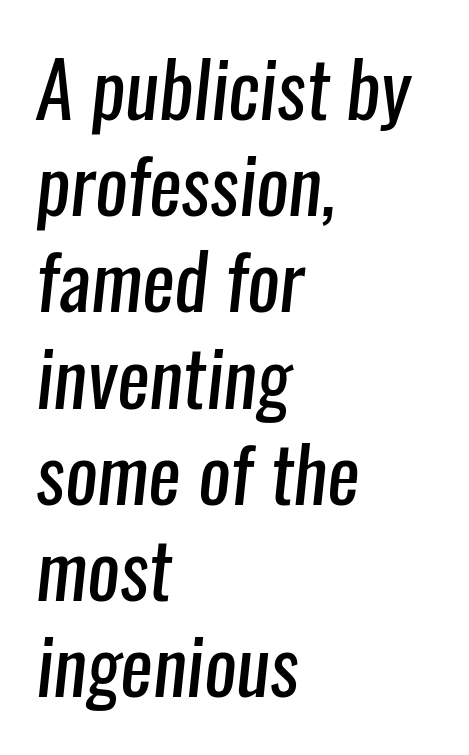
Counters stay open thanks to moderate or lighter strokes. Beneath every word, the page is bare. Typographically, this falls in the sans-serif category. A typesetter would call this proportional, since set widths differ per character. These lines sit exactly where default settings would place them. In CSS terms this would be text-align: left.
